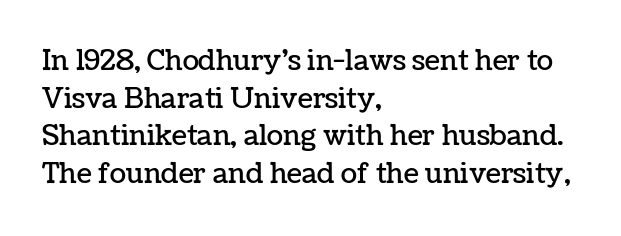
{"italic": "no", "underline": "no", "align": "left", "line_spacing": "normal", "line_spacing_ratio": 1.39, "letter_spacing": "normal", "letter_spacing_em": 0.0, "glyph_px": 27}
